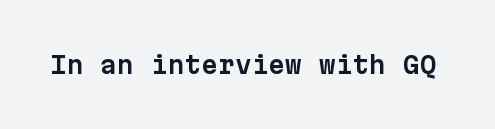
{"italic": "no", "underline": "no", "letter_spacing": "normal", "letter_spacing_em": 0.0, "glyph_px": 24}
